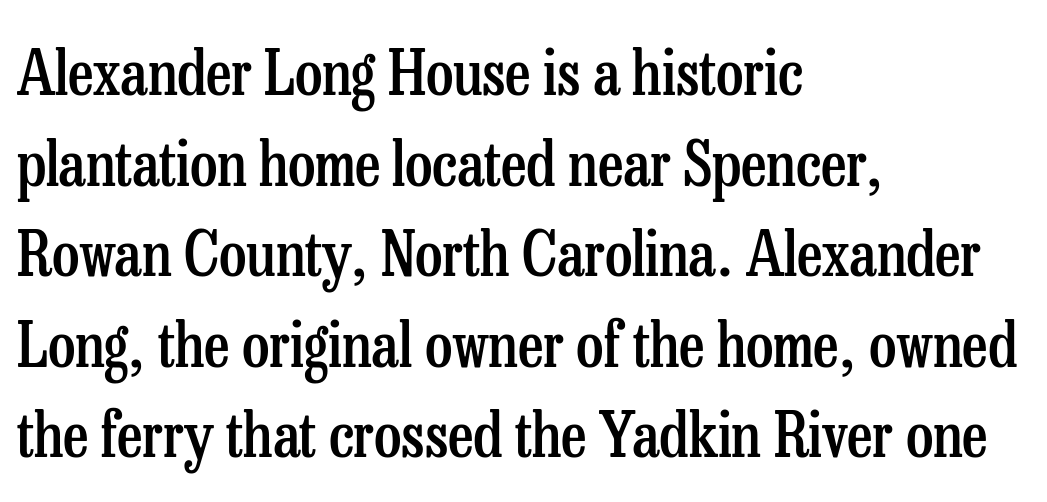
Regarding serifs, this sample has them. Look at the stroke-to-counter ratio: somewhat heavy, a semibold. The rendering uses a moderate line-height, typical for paragraphs. The passage shown is not underscored anywhere. This sample uses plain, unmodified letter spacing.
